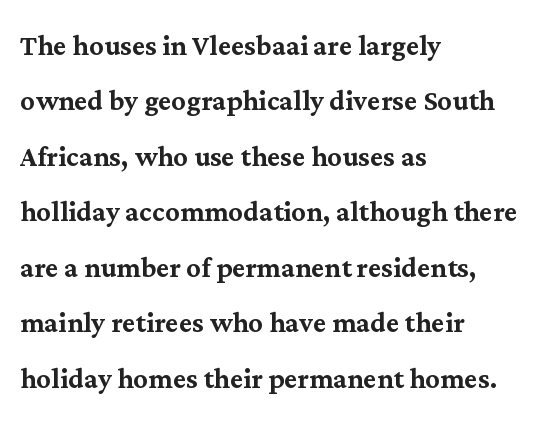
{"serif": "yes", "italic": "no", "width": "normal", "stroke_contrast": "medium", "x_height": "medium", "monospaced": "no", "underline": "no", "align": "left", "line_spacing": "normal", "line_spacing_ratio": 1.54, "letter_spacing": "normal", "letter_spacing_em": 0.0, "glyph_px": 36}
